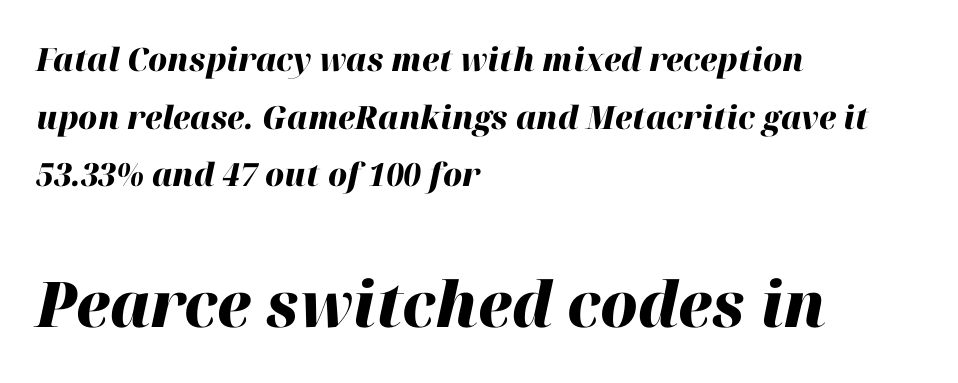
The image shows 63 px heavy type, italic (leaning right); set left-aligned, line spacing 1.8x, normal letter spacing, not underlined; the second (bottom) block is 1.97x larger; high stroke contrast and a medium x-height.
